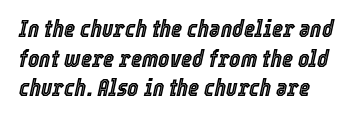
{"italic": "yes", "lean": "right", "slant_degrees": 12, "underline": "no", "line_spacing_ratio": 1.23, "letter_spacing": "normal", "letter_spacing_em": 0.0, "glyph_px": 24}
